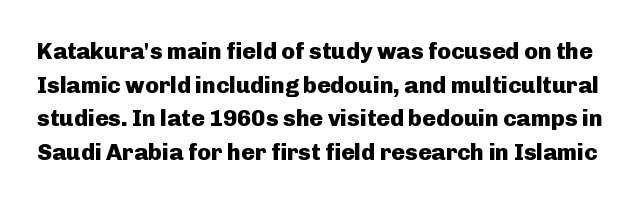
{"italic": "no", "bold": "yes", "underline": "no", "line_spacing": "normal", "line_spacing_ratio": 1.46, "letter_spacing": "normal", "letter_spacing_em": 0.0, "glyph_px": 23}
